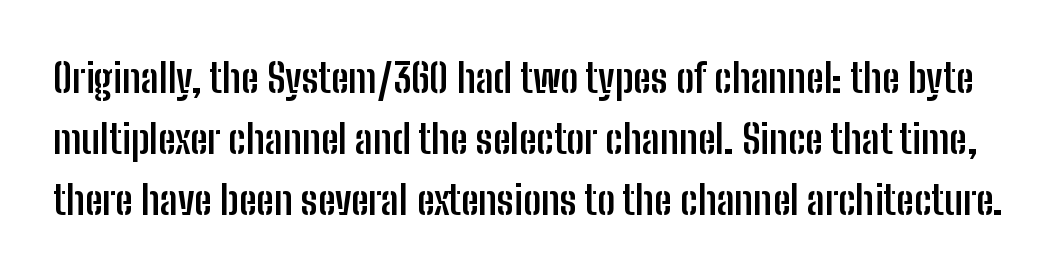
The image shows 40 px semibold, condensed sans-serif type, upright; set normal line spacing (1.52x), normal letter spacing, not underlined; low stroke contrast and a medium x-height.
